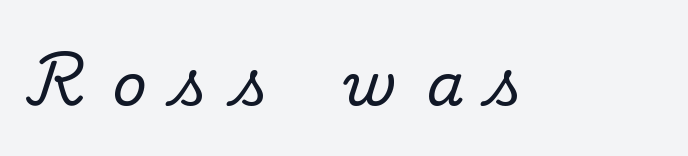
{"serif": "yes", "width": "normal", "stroke_contrast": "medium", "x_height": "small", "monospaced": "no", "underline": "no", "letter_spacing": "wide", "letter_spacing_em": 0.47, "glyph_px": 60}
